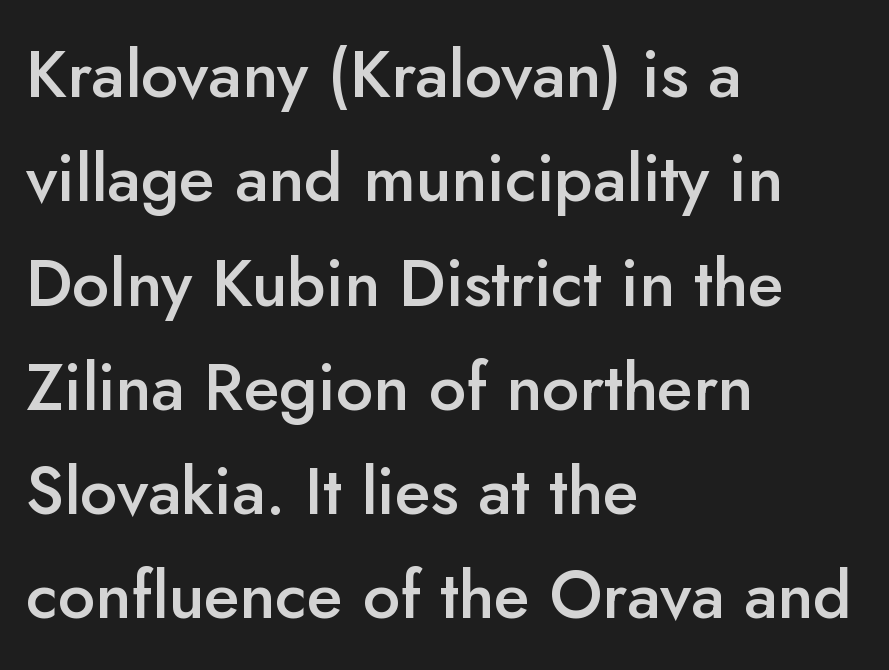
Q: Is the text bold? A: Semi-bold.
Q: Is the text italic (slanted)? A: No, it is upright.
Q: Is the typeface a serif or a sans-serif typeface? A: Sans-serif.
Q: Is the text underlined? A: No.
Q: How is the paragraph aligned? A: Left-aligned.
Q: Is the spacing between letters normal or unusually wide? A: Normal.
Q: Is the spacing between lines tight, normal or loose? A: Normal.
Q: Width (condensed, normal, or wide)? A: Normal.
Q: Stroke contrast? A: Low.
Q: x-height? A: Small.
Q: Monospaced? A: No.
